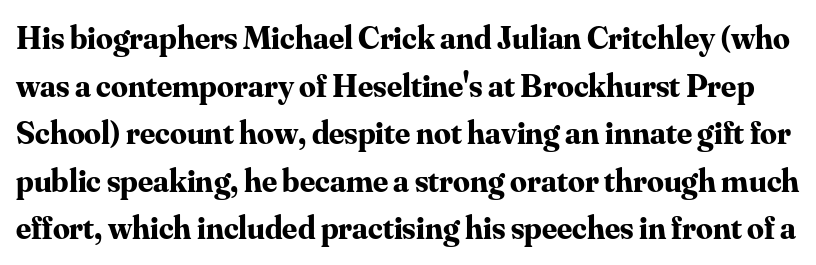
Q: Is the text bold? A: Yes.
Q: Is the text italic (slanted)? A: No, it is upright.
Q: Is the typeface a serif or a sans-serif typeface? A: Serif.
Q: Is the text underlined? A: No.
Q: Is the spacing between letters normal or unusually wide? A: Normal.
Q: Is the spacing between lines tight, normal or loose? A: Normal.
Q: Width (condensed, normal, or wide)? A: Normal.
Q: Stroke contrast? A: Medium.
Q: x-height? A: Small.
Q: Monospaced? A: No.
